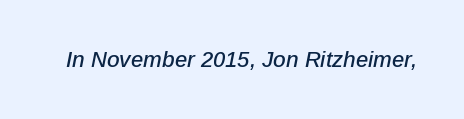
Q: Is the text italic (slanted)? A: Yes, it leans right by about 12 degrees.
Q: Is the text underlined? A: No.
Q: Is the spacing between letters normal or unusually wide? A: Normal.
